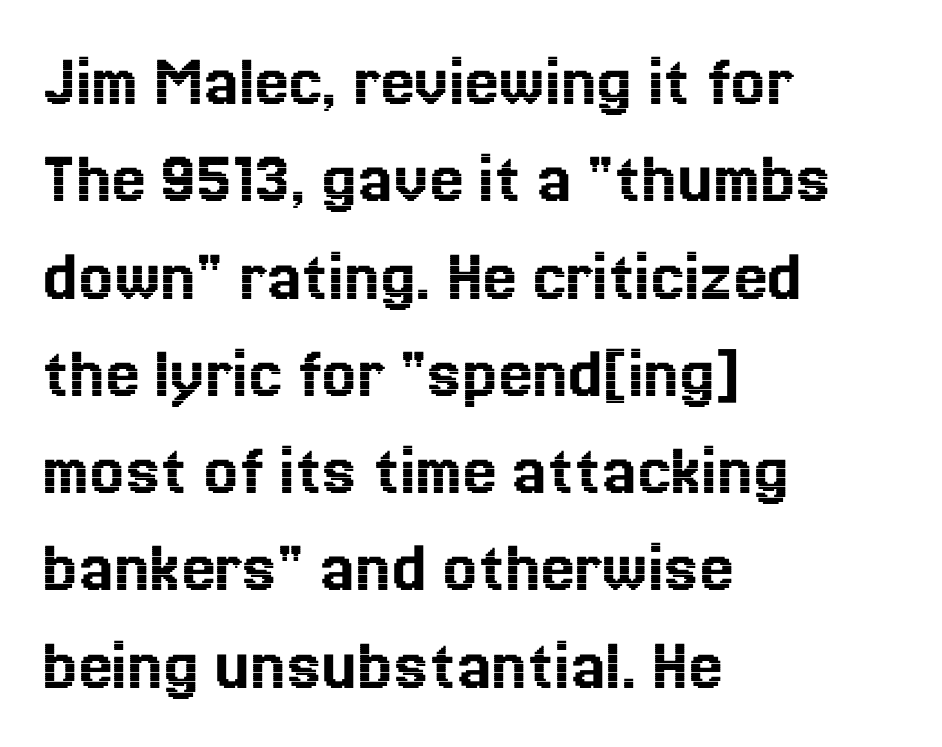
Short note: letters normally spaced. Each row of text sits above clean, open space. You could not count columns in this text — the font is proportionally spaced. Line beginnings align vertically; line endings do not.
